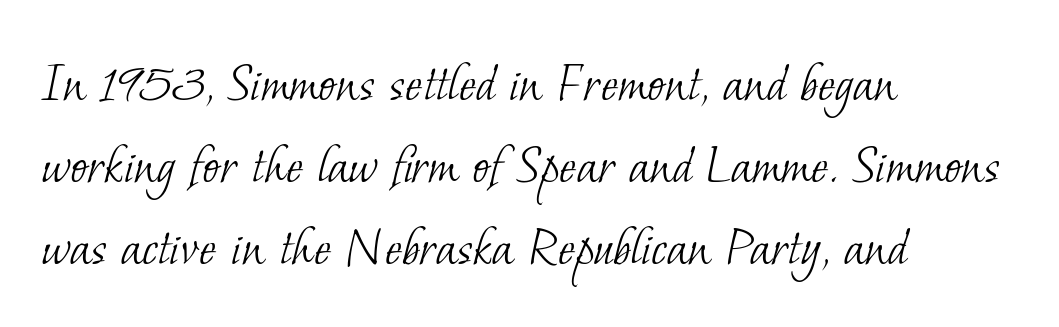
{"serif": "yes", "bold": "no", "weight": "light", "width": "normal", "stroke_contrast": "low", "x_height": "small", "monospaced": "no", "underline": "no", "align": "left", "line_spacing": "normal", "line_spacing_ratio": 1.41, "letter_spacing": "normal", "letter_spacing_em": 0.0, "glyph_px": 58}
